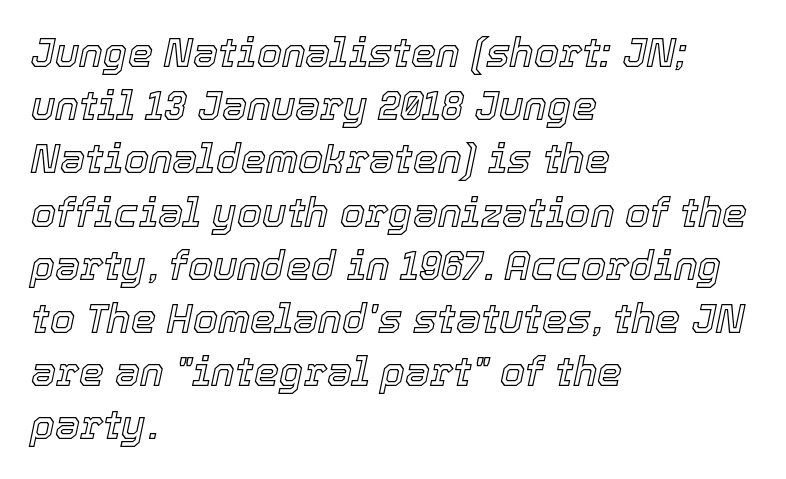
Leftover space on each line is placed entirely after the last word. The foot of each line stays bare and open. Inter-character spacing is left at the font's built-in metrics. The specimen reads as italic at a glance. Leading matches the norm, producing a regular column. You could not count columns in this text — the font is proportionally spaced.
